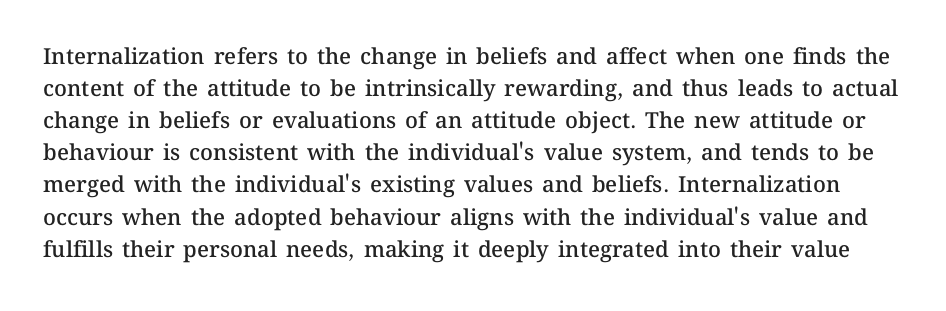
The image shows 22 px text type, upright; set normal line spacing (1.46x), normal letter spacing, not underlined.
